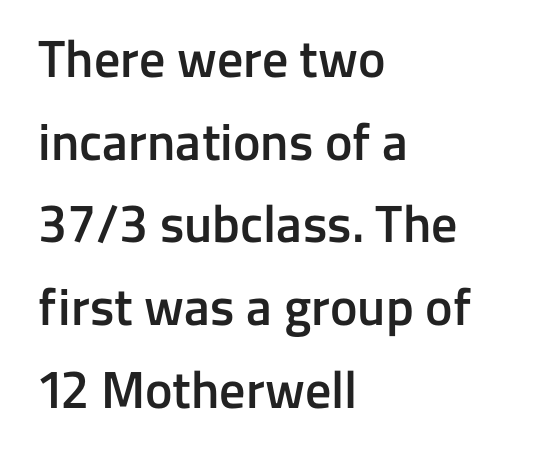
The image shows 52 px semibold sans-serif type, upright; set left-aligned, normal line spacing (1.59x), normal letter spacing, not underlined; low stroke contrast and a medium x-height.
